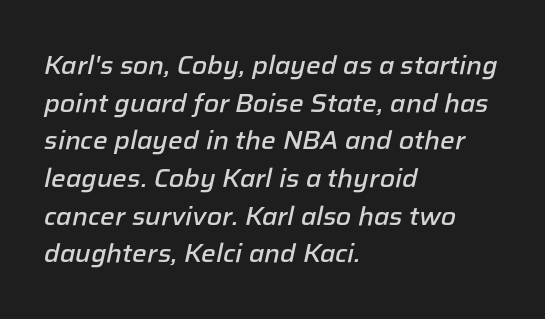
Q: Is the text bold? A: Semi-bold.
Q: Is the text italic (slanted)? A: Yes, it leans right by about 12 degrees.
Q: Is the text underlined? A: No.
Q: How is the paragraph aligned? A: Left-aligned.
Q: Is the spacing between letters normal or unusually wide? A: Normal.
Q: Is the spacing between lines tight, normal or loose? A: Normal.
